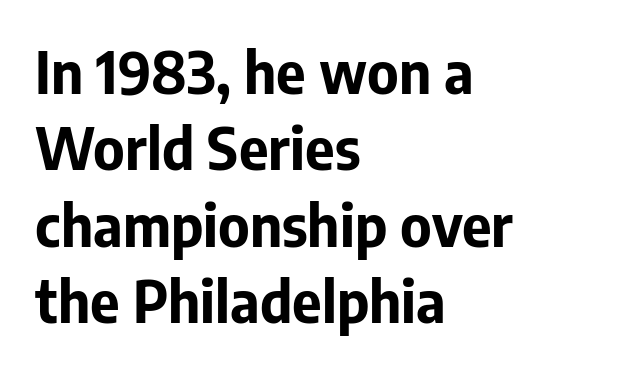
Q: Is the text bold? A: Yes.
Q: Is the text italic (slanted)? A: No, it is upright.
Q: Is the typeface a serif or a sans-serif typeface? A: Sans-serif.
Q: Is the text underlined? A: No.
Q: How is the paragraph aligned? A: Left-aligned.
Q: Is the spacing between letters normal or unusually wide? A: Normal.
Q: Is the spacing between lines tight, normal or loose? A: Normal.
Q: Width (condensed, normal, or wide)? A: Normal.
Q: Stroke contrast? A: Low.
Q: x-height? A: Medium.
Q: Monospaced? A: No.
